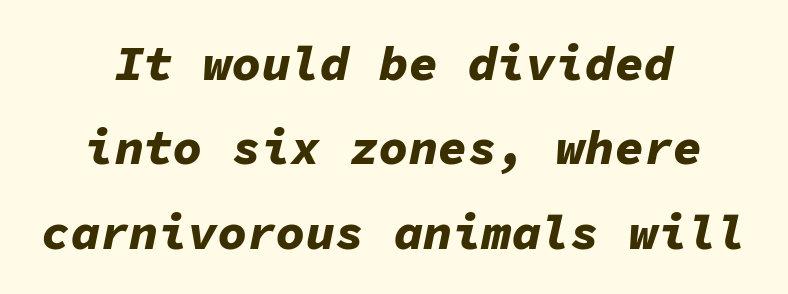
{"italic": "yes", "lean": "right", "slant_degrees": 11, "bold": "yes", "weight": "bold", "width": "normal", "stroke_contrast": "low", "x_height": "medium", "monospaced": "yes", "underline": "no", "align": "center", "line_spacing_ratio": 1.72, "letter_spacing": "normal", "letter_spacing_em": 0.0, "glyph_px": 49}
